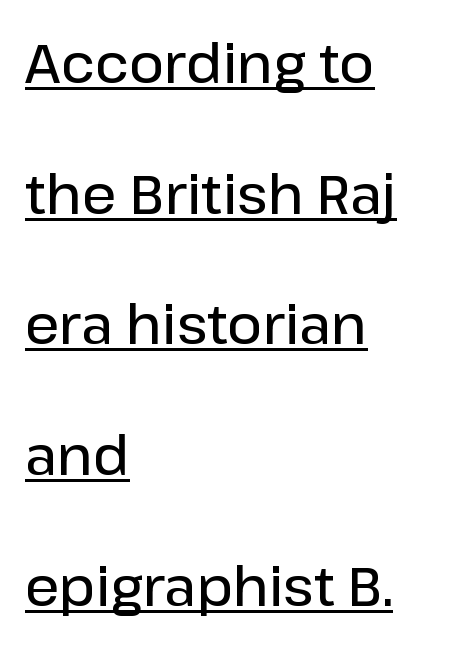
{"serif": "no", "italic": "no", "bold": "semi", "weight": "semibold", "width": "normal", "stroke_contrast": "low", "x_height": "medium", "monospaced": "no", "underline": "yes", "align": "left", "line_spacing": "loose", "line_spacing_ratio": 2.42, "letter_spacing": "normal", "letter_spacing_em": 0.0, "glyph_px": 54}
